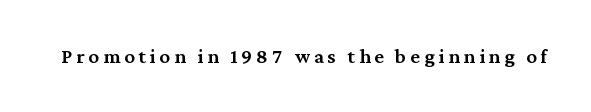
Q: Is the text bold? A: Semi-bold.
Q: Is the text italic (slanted)? A: No, it is upright.
Q: Is the text underlined? A: No.
